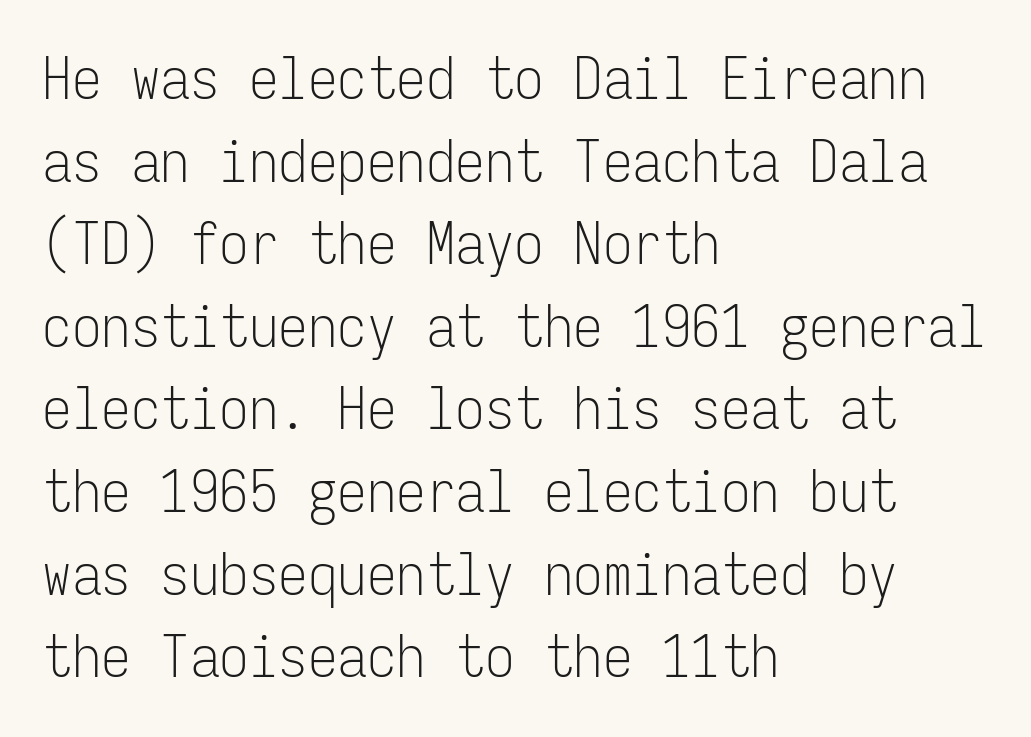
Here the designer chose a console-style face with uniform glyph widths. Do the letters lean? They stand straight. The rows are spaced the way most documents space them. The strip under each line holds only bare page. A typesetter would label this face a sans. The strokes carry an ordinary text weight at most.
